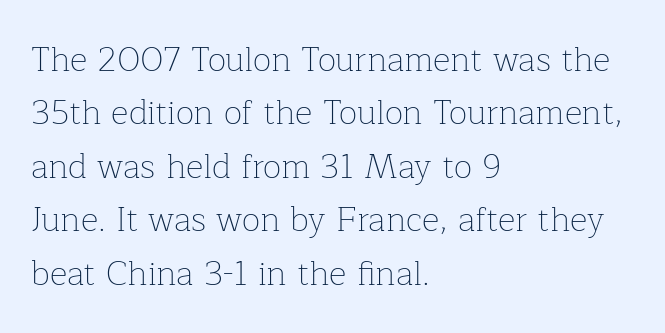
The rendering keeps characters at their native spacing. Notice how descenders clear the ascenders below comfortably — that's standard leading. You could not count columns in this text — the font is proportionally spaced. Style check: upright.
